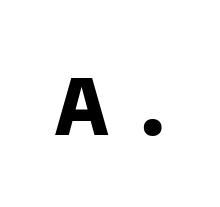
{"serif": "no", "italic": "no", "bold": "yes", "weight": "heavy", "width": "normal", "stroke_contrast": "low", "x_height": "medium", "monospaced": "no", "underline": "no", "letter_spacing": "wide", "letter_spacing_em": 0.43, "glyph_px": 77}
